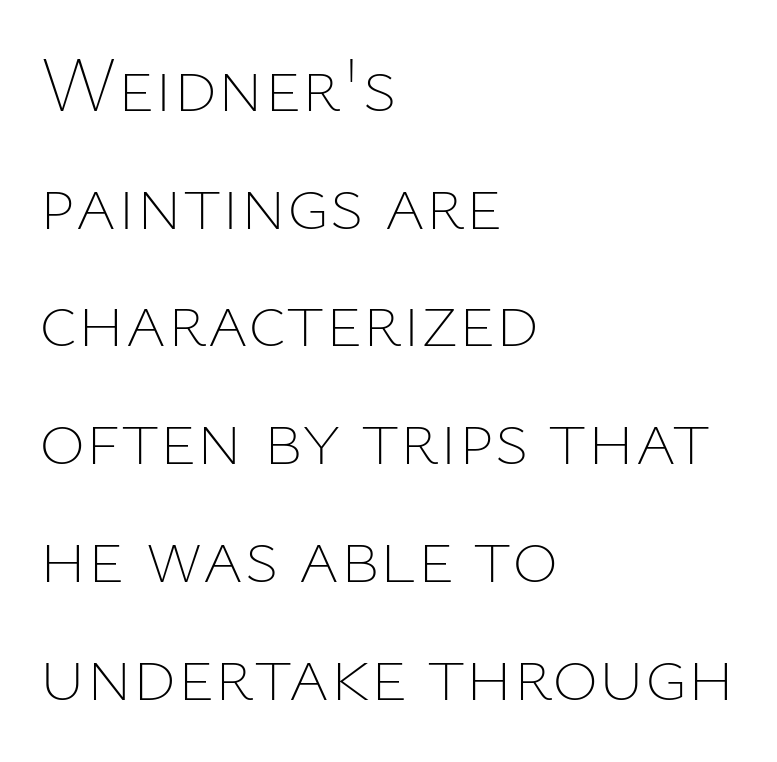
{"italic": "no", "bold": "no", "weight": "thin", "width": "normal", "stroke_contrast": "low", "x_height": "medium", "monospaced": "no", "underline": "no", "align": "left", "line_spacing": "normal", "line_spacing_ratio": 1.49, "letter_spacing": "normal", "letter_spacing_em": 0.0, "glyph_px": 79}
